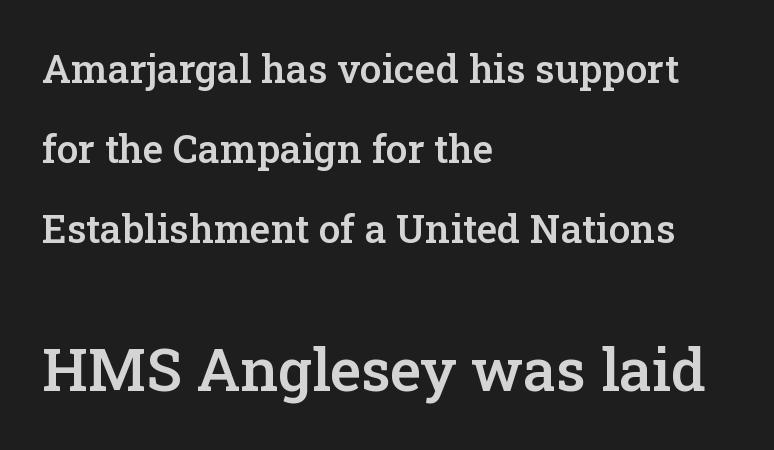
Q: Is the text bold? A: Semi-bold.
Q: Is the text italic (slanted)? A: No, it is upright.
Q: Is the typeface a serif or a sans-serif typeface? A: Serif.
Q: Is the text underlined? A: No.
Q: How is the paragraph aligned? A: Left-aligned.
Q: Is the spacing between letters normal or unusually wide? A: Normal.
Q: Is the spacing between lines tight, normal or loose? A: Loose.
Q: Which block of text is set in a larger size, the first (top) or the second (bottom)? A: The second (bottom) one.
Q: Width (condensed, normal, or wide)? A: Normal.
Q: Stroke contrast? A: Low.
Q: x-height? A: Medium.
Q: Monospaced? A: No.
